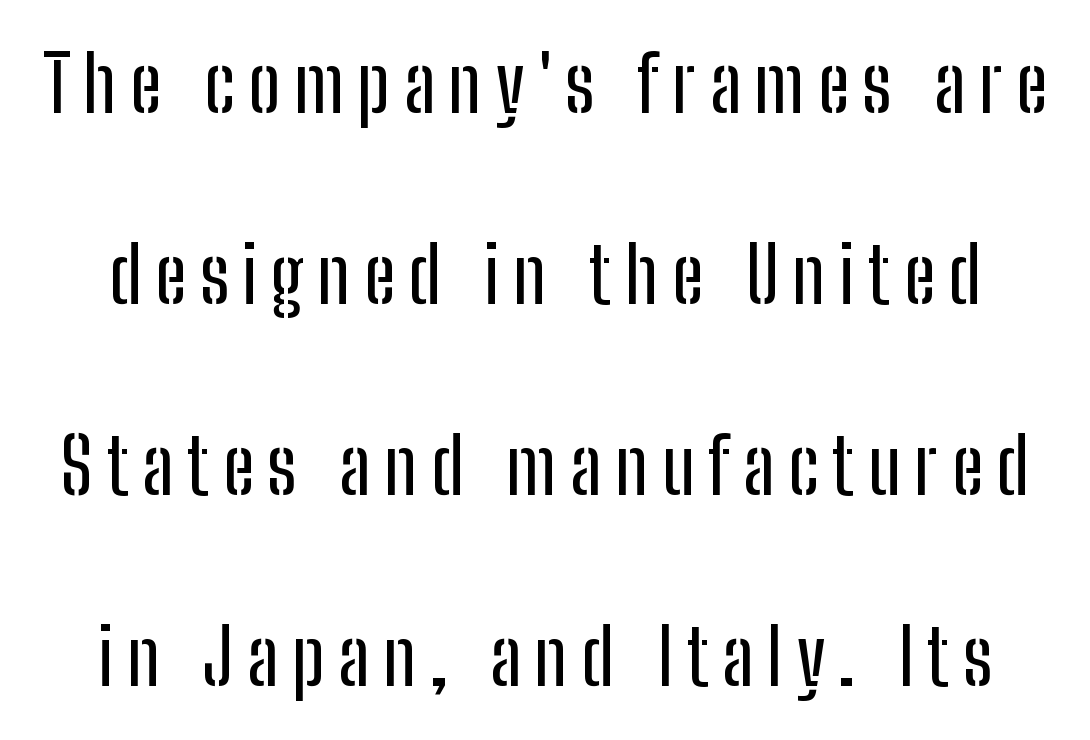
{"serif": "no", "italic": "no", "width": "condensed", "stroke_contrast": "low", "x_height": "medium", "monospaced": "no", "underline": "no", "line_spacing": "loose", "line_spacing_ratio": 2.45, "glyph_px": 78}
